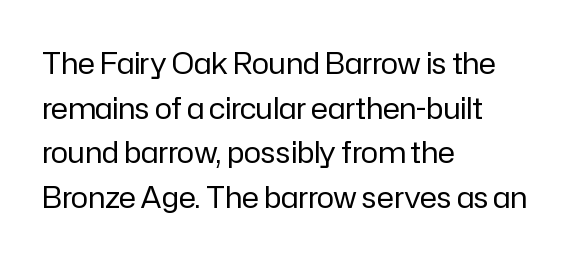
{"serif": "no", "italic": "no", "bold": "no", "weight": "regular", "width": "normal", "stroke_contrast": "low", "x_height": "medium", "monospaced": "no", "underline": "no", "align": "left", "line_spacing": "normal", "line_spacing_ratio": 1.54, "letter_spacing": "normal", "letter_spacing_em": 0.0, "glyph_px": 29}
